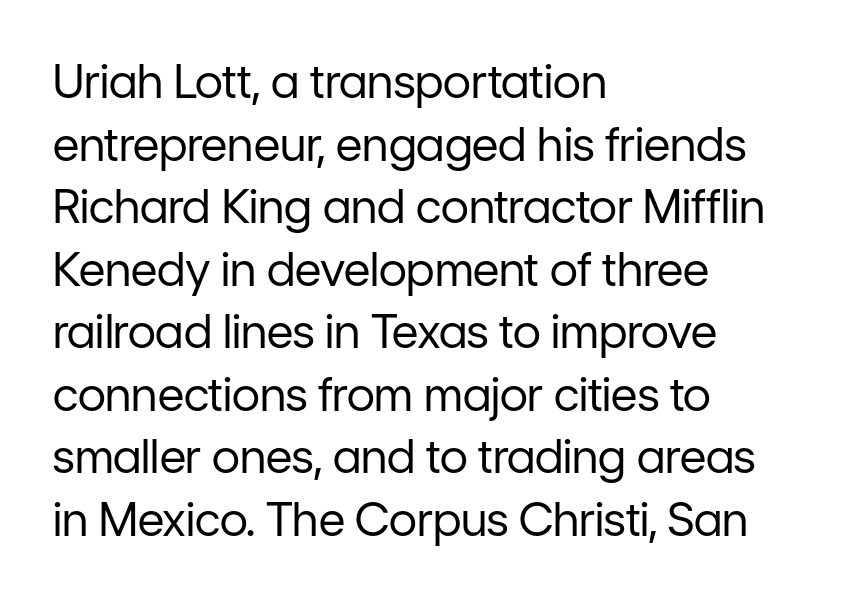
The image shows 46 px regular-weight sans-serif type, upright; set left-aligned, normal line spacing (1.36x), normal letter spacing, not underlined; low stroke contrast and a medium x-height.
